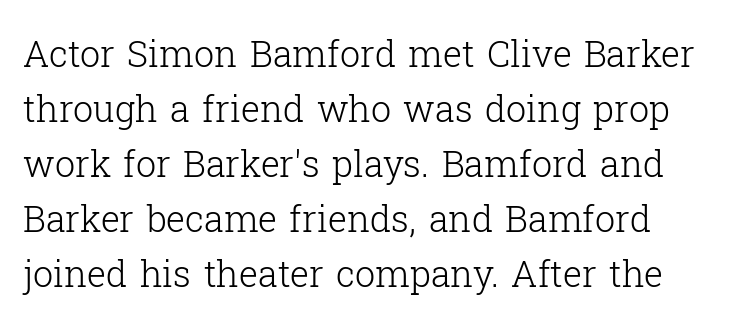
Think of a printed novel: that variable character pitch is what you see here. The type is set solid horizontally, with unmodified tracking. Italic? Not at all — the glyphs are vertical. The letters carry serifs — small finishing strokes at the ends of their stems.
